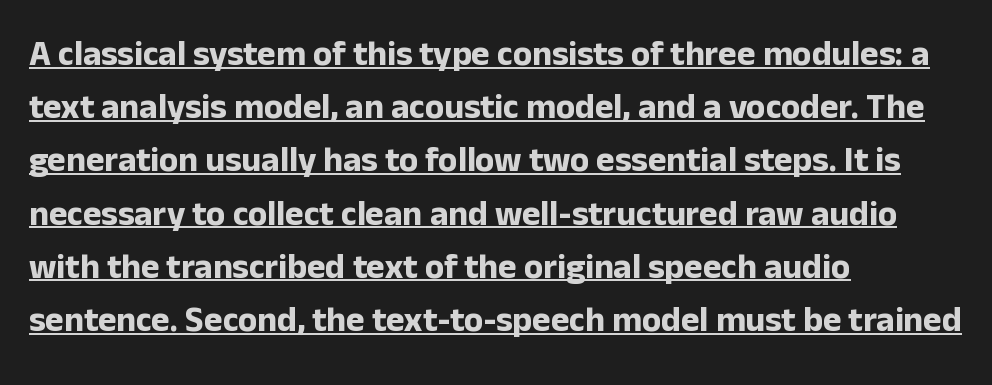
Q: Is the text bold? A: Yes.
Q: Is the text italic (slanted)? A: No, it is upright.
Q: Is the typeface a serif or a sans-serif typeface? A: Sans-serif.
Q: Is the text underlined? A: Yes.
Q: How is the paragraph aligned? A: Left-aligned.
Q: Is the spacing between letters normal or unusually wide? A: Normal.
Q: Is the spacing between lines tight, normal or loose? A: Normal.
Q: Width (condensed, normal, or wide)? A: Normal.
Q: Stroke contrast? A: Low.
Q: x-height? A: Medium.
Q: Monospaced? A: No.
